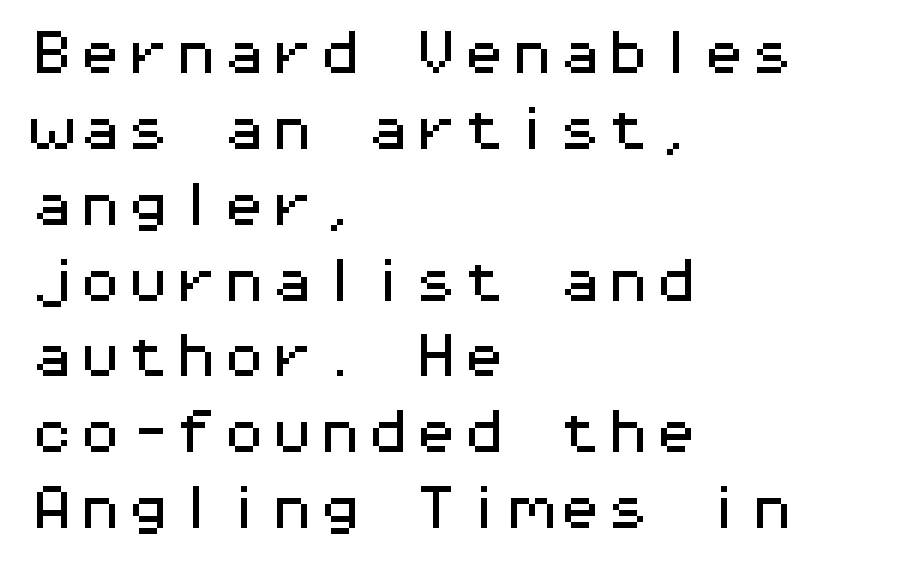
The image shows 48 px wide sans-serif type, upright, monospaced; set left-aligned, normal line spacing (1.58x), normal letter spacing, not underlined; medium stroke contrast and a medium x-height.
